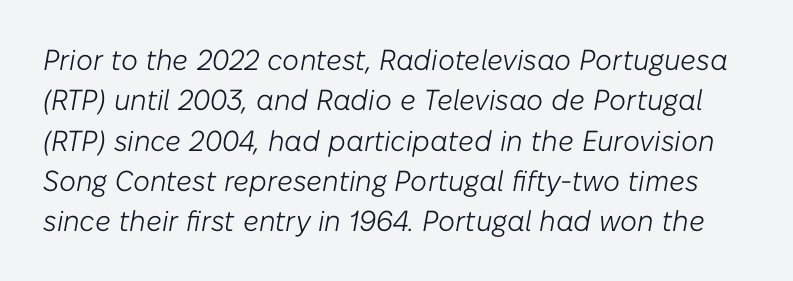
Q: Is the text bold? A: No.
Q: Is the text italic (slanted)? A: Yes, it leans right by about 10 degrees.
Q: Is the text underlined? A: No.
Q: Is the spacing between letters normal or unusually wide? A: Normal.
Q: Is the spacing between lines tight, normal or loose? A: Normal.
Q: Width (condensed, normal, or wide)? A: Normal.
Q: Stroke contrast? A: Low.
Q: x-height? A: Medium.
Q: Monospaced? A: No.
